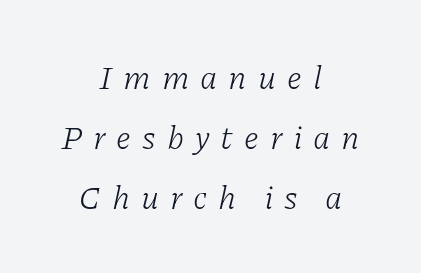
The image shows 33 px light serif type, italic (leaning right); set centered, line spacing 1.82x, unusually wide letter spacing (+0.33 em), not underlined; low stroke contrast and a medium x-height.
